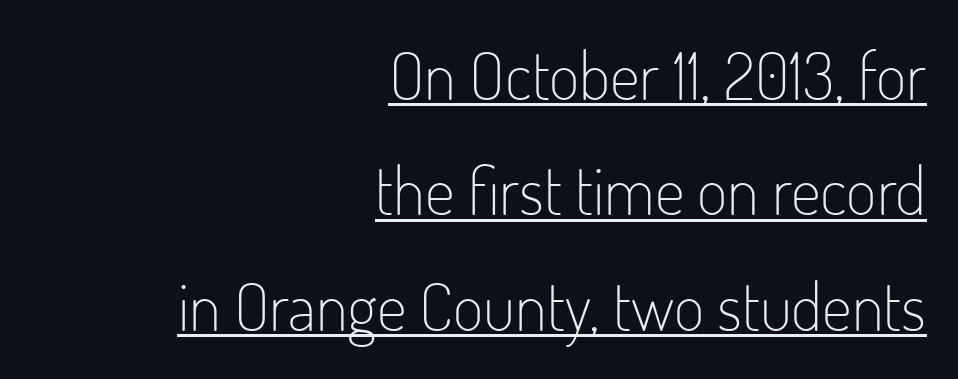
Posture: straight, roman, zero tilt. Caption: face not bold, strokes unweighted. Leftover space on each line is placed entirely before the opening word. This is underlined copy, the kind a proofreader might mark for attention.
